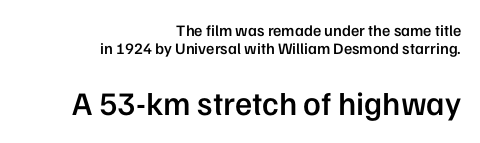
Q: Is the text bold? A: Semi-bold.
Q: Is the text italic (slanted)? A: No, it is upright.
Q: Is the typeface a serif or a sans-serif typeface? A: Sans-serif.
Q: Is the text underlined? A: No.
Q: How is the paragraph aligned? A: Right-aligned.
Q: Is the spacing between letters normal or unusually wide? A: Normal.
Q: Is the spacing between lines tight, normal or loose? A: Tight.
Q: Which block of text is set in a larger size, the first (top) or the second (bottom)? A: The second (bottom) one.
Q: Width (condensed, normal, or wide)? A: Normal.
Q: Stroke contrast? A: Low.
Q: x-height? A: Medium.
Q: Monospaced? A: No.
